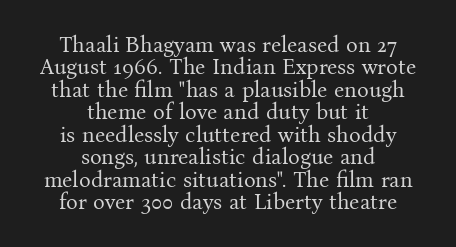
{"italic": "no", "bold": "no", "underline": "no", "align": "center", "line_spacing": "tight", "line_spacing_ratio": 1.02, "letter_spacing": "normal", "letter_spacing_em": 0.0, "glyph_px": 22}
